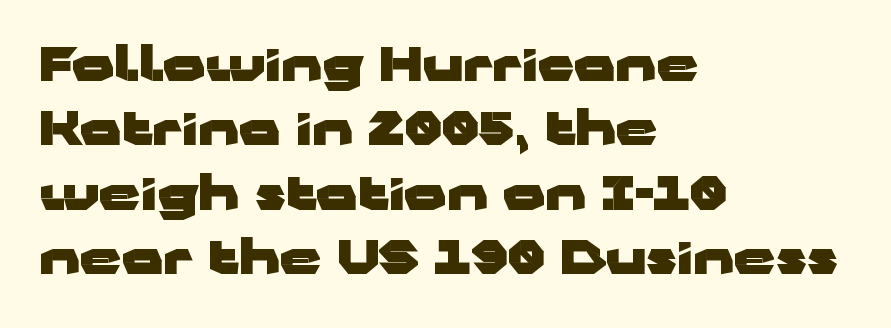
Q: Is the text bold? A: Yes.
Q: Is the text italic (slanted)? A: No, it is upright.
Q: Is the typeface a serif or a sans-serif typeface? A: Sans-serif.
Q: Is the text underlined? A: No.
Q: How is the paragraph aligned? A: Left-aligned.
Q: Is the spacing between letters normal or unusually wide? A: Normal.
Q: Is the spacing between lines tight, normal or loose? A: Normal.
Q: Width (condensed, normal, or wide)? A: Wide.
Q: Stroke contrast? A: Low.
Q: x-height? A: Medium.
Q: Monospaced? A: No.
